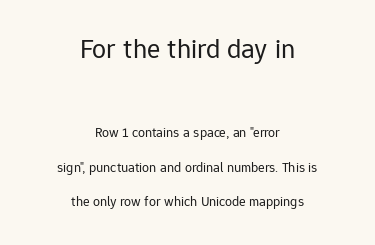
{"serif": "no", "italic": "no", "bold": "no", "weight": "regular", "width": "normal", "stroke_contrast": "low", "x_height": "medium", "monospaced": "no", "underline": "no", "align": "center", "line_spacing": "loose", "line_spacing_ratio": 2.46, "letter_spacing": "normal", "letter_spacing_em": 0.0, "larger_block": "first", "size_ratio": 2.0, "glyph_px": 28}
